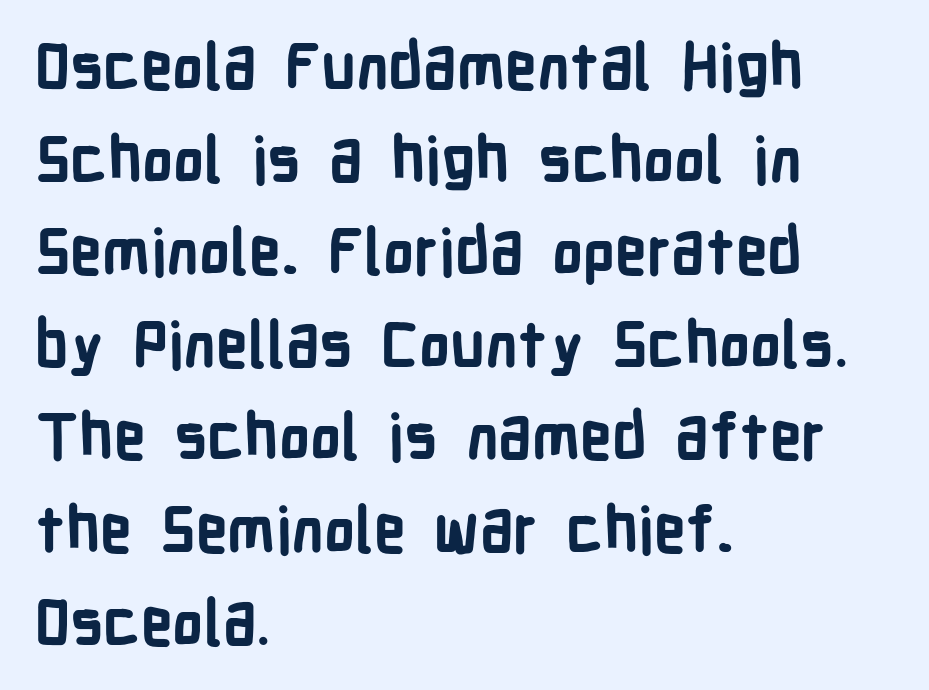
Q: Is the text bold? A: Yes.
Q: Is the text italic (slanted)? A: No, it is upright.
Q: Is the typeface a serif or a sans-serif typeface? A: Sans-serif.
Q: Is the text underlined? A: No.
Q: How is the paragraph aligned? A: Left-aligned.
Q: Is the spacing between letters normal or unusually wide? A: Normal.
Q: Is the spacing between lines tight, normal or loose? A: Normal.
Q: Width (condensed, normal, or wide)? A: Condensed.
Q: Stroke contrast? A: Low.
Q: x-height? A: Medium.
Q: Monospaced? A: No.
